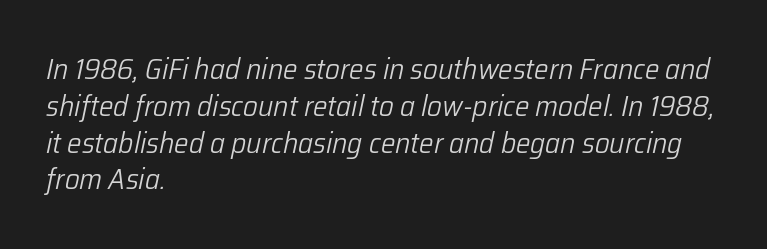
{"italic": "yes", "lean": "right", "slant_degrees": 12, "bold": "no", "weight": "light", "width": "normal", "stroke_contrast": "low", "x_height": "medium", "monospaced": "no", "underline": "no", "align": "left", "line_spacing": "normal", "line_spacing_ratio": 1.27, "letter_spacing": "normal", "letter_spacing_em": 0.0, "glyph_px": 29}
